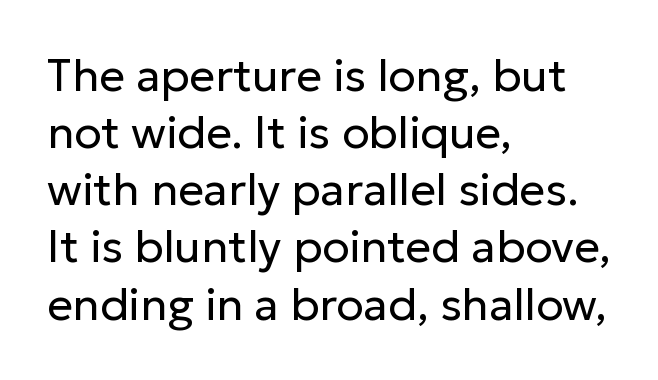
The image shows 45 px regular-weight sans-serif type, upright; set left-aligned, normal line spacing (1.27x), normal letter spacing, not underlined; low stroke contrast and a medium x-height.
